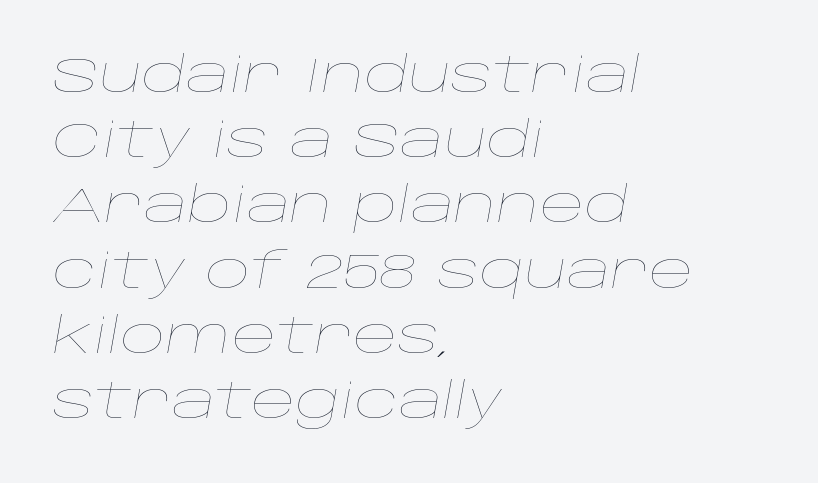
{"italic": "yes", "lean": "right", "slant_degrees": 10, "bold": "no", "weight": "thin", "width": "wide", "stroke_contrast": "low", "x_height": "large", "monospaced": "no", "underline": "no", "align": "left", "line_spacing": "normal", "line_spacing_ratio": 1.33, "letter_spacing": "normal", "letter_spacing_em": 0.0, "glyph_px": 49}
